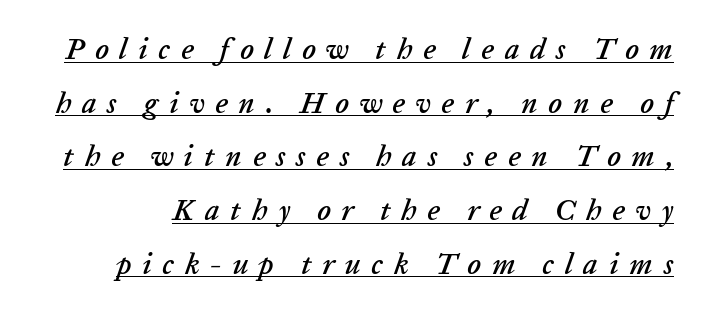
The image shows 29 px text type, italic (leaning right); set line spacing 1.85x, unusually wide letter spacing (+0.37 em), underlined; low stroke contrast and a medium x-height.
